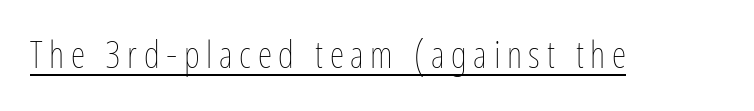
The image shows 37 px thin, condensed type, upright; set underlined; low stroke contrast and a medium x-height.
